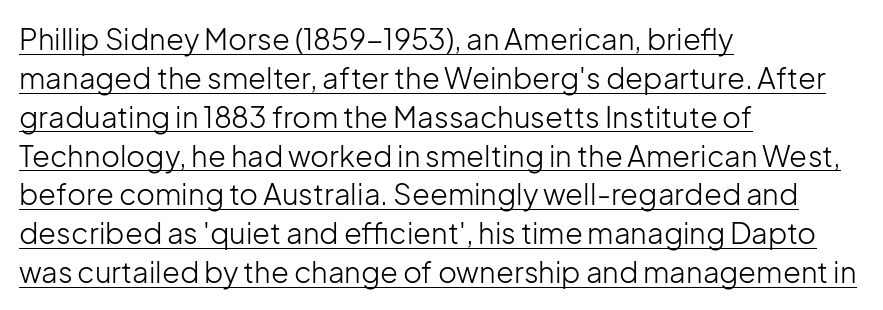
A sans-serif font was chosen for this passage. The rendering keeps characters at their native spacing. Does the copy run flush right? No — it runs flush left. Like a heading marked for emphasis, these lines bear an underscore. Each letter keeps its own natural width here, so spacing adapts to shape. These lines sit exactly where default settings would place them.
